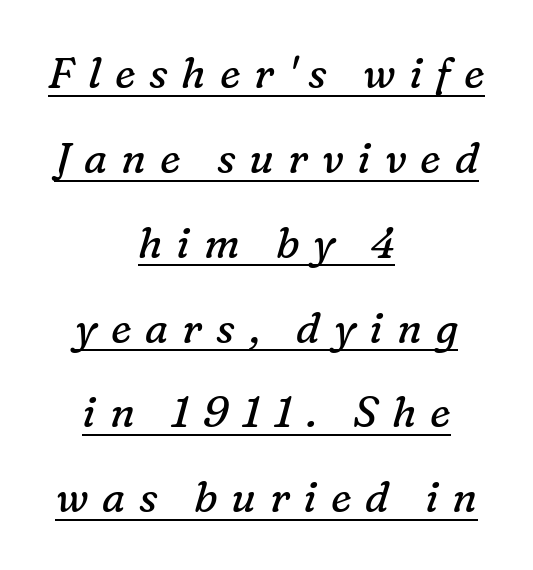
{"serif": "yes", "italic": "yes", "lean": "right", "slant_degrees": 16, "bold": "no", "weight": "regular", "width": "normal", "stroke_contrast": "low", "x_height": "medium", "monospaced": "no", "underline": "yes", "align": "center", "line_spacing": "loose", "line_spacing_ratio": 2.02, "letter_spacing": "wide", "letter_spacing_em": 0.33, "glyph_px": 42}
